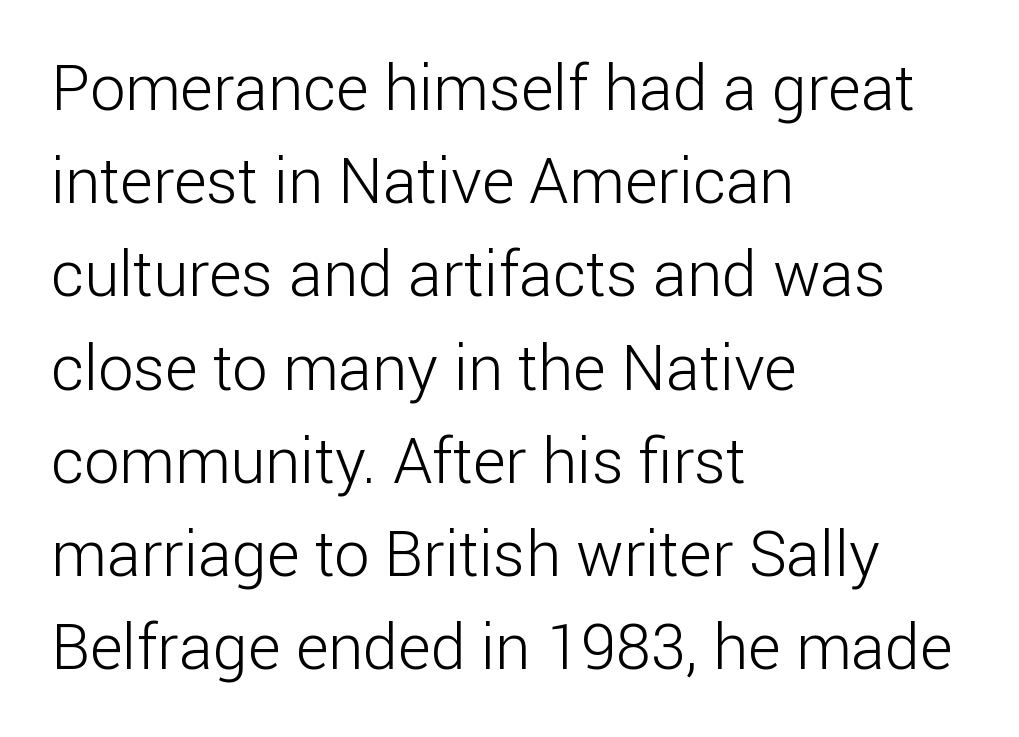
{"serif": "no", "italic": "no", "bold": "no", "weight": "light", "width": "normal", "stroke_contrast": "low", "x_height": "medium", "monospaced": "no", "underline": "no", "align": "left", "line_spacing": "normal", "line_spacing_ratio": 1.48, "letter_spacing": "normal", "letter_spacing_em": 0.0, "glyph_px": 63}
